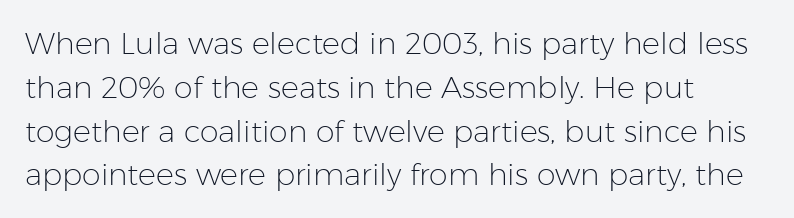
{"serif": "no", "italic": "no", "bold": "no", "weight": "light", "width": "normal", "stroke_contrast": "low", "x_height": "medium", "monospaced": "no", "underline": "no", "align": "left", "line_spacing": "normal", "line_spacing_ratio": 1.46, "letter_spacing": "normal", "letter_spacing_em": 0.0, "glyph_px": 30}
